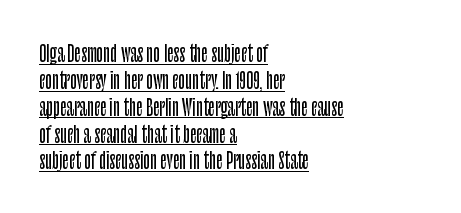
The image shows 22 px text type, upright; set left-aligned, line spacing 1.22x, normal letter spacing, underlined.
